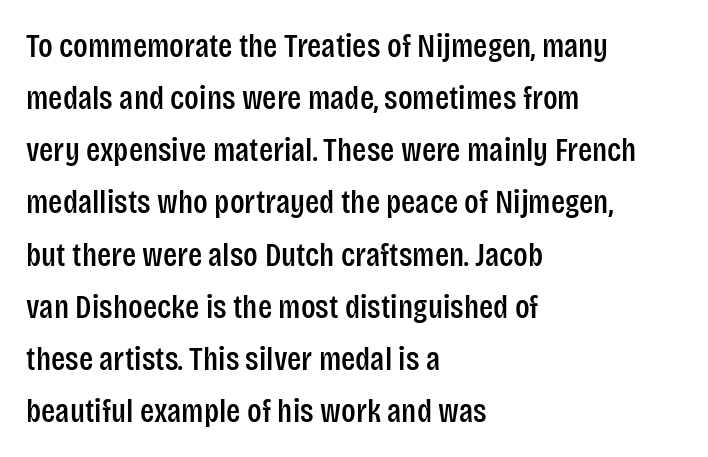
The letters sit at their default tracking, neither squeezed nor spread. Students, observe: this is what conventionally led text looks like. The type sits square on the baseline with zero lean. Character widths vary here, with narrow letters taking less room than wide ones.
